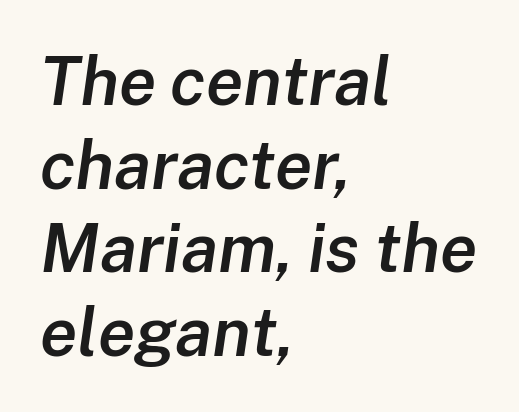
Inter-character spacing is left at the font's built-in metrics. Strokes here are thickened, but only to semibold level. The paragraph shown leans on its left margin. The font's italic variant was chosen for this text. Only glyphs here, with clear space below each row.
